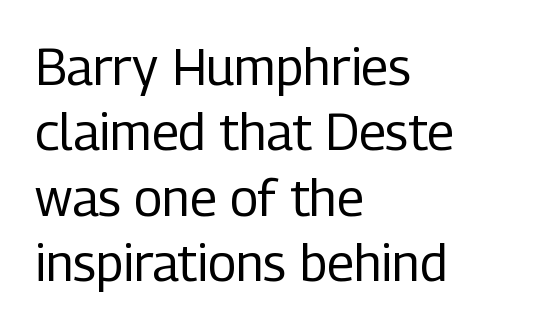
{"serif": "no", "italic": "no", "bold": "no", "weight": "regular", "width": "condensed", "stroke_contrast": "low", "x_height": "medium", "monospaced": "no", "underline": "no", "align": "left", "line_spacing": "normal", "line_spacing_ratio": 1.28, "letter_spacing": "normal", "letter_spacing_em": 0.0, "glyph_px": 51}
